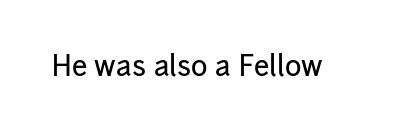
{"serif": "no", "italic": "no", "width": "normal", "stroke_contrast": "low", "x_height": "medium", "monospaced": "no", "underline": "no", "letter_spacing": "normal", "letter_spacing_em": 0.0, "glyph_px": 28}
